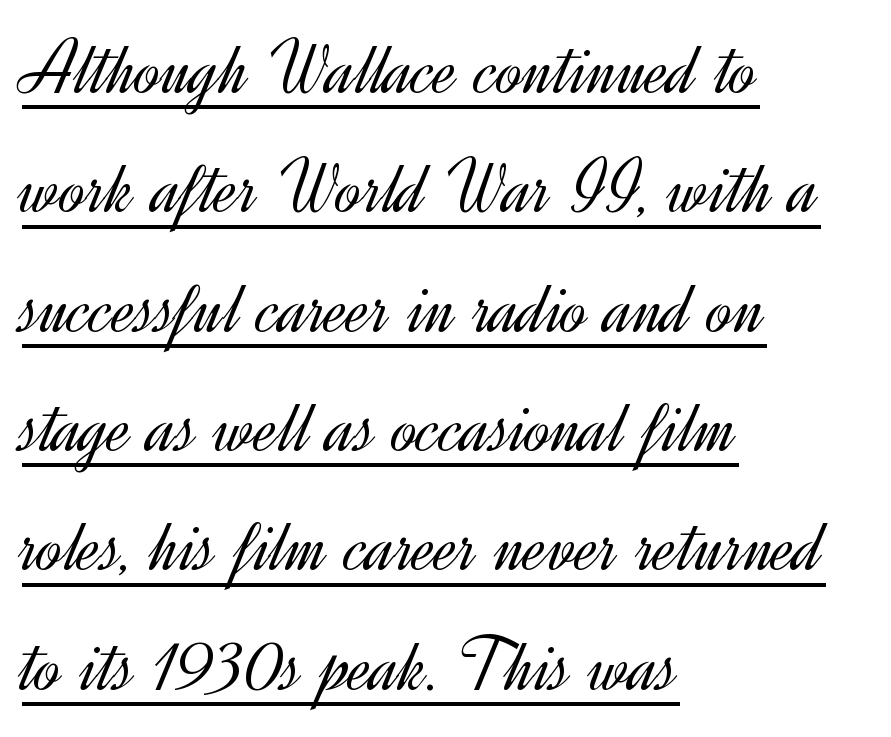
The image shows 78 px light sans-serif type; set left-aligned, normal line spacing (1.53x), normal letter spacing, underlined; a small x-height.
